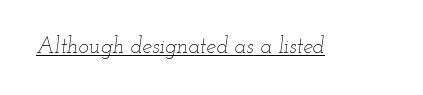
Underlining? Definitely there. When letters slant like this, we call the style italic. Words appear dense and cohesive because spacing is normal. Letters have the restrained weight of plain body copy at most.
